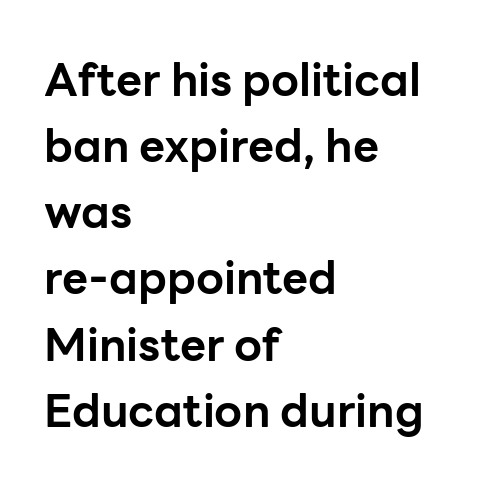
Q: Is the text bold? A: Yes.
Q: Is the text italic (slanted)? A: No, it is upright.
Q: Is the typeface a serif or a sans-serif typeface? A: Sans-serif.
Q: Is the text underlined? A: No.
Q: How is the paragraph aligned? A: Left-aligned.
Q: Is the spacing between letters normal or unusually wide? A: Normal.
Q: Is the spacing between lines tight, normal or loose? A: Normal.
Q: Width (condensed, normal, or wide)? A: Normal.
Q: Stroke contrast? A: Low.
Q: x-height? A: Medium.
Q: Monospaced? A: No.
